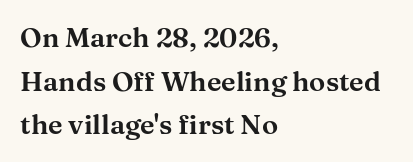
Q: Is the text italic (slanted)? A: No, it is upright.
Q: Is the text underlined? A: No.
Q: How is the paragraph aligned? A: Left-aligned.
Q: Is the spacing between letters normal or unusually wide? A: Normal.
Q: Is the spacing between lines tight, normal or loose? A: Normal.
